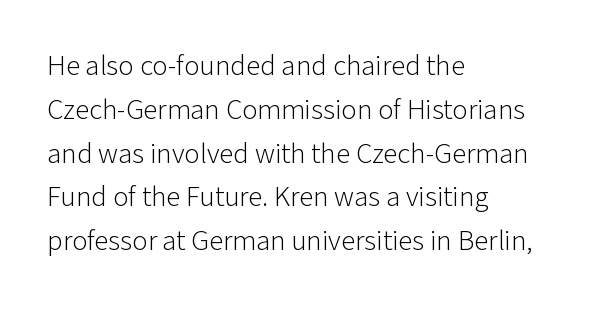
The image shows 29 px light sans-serif type, upright; set left-aligned, normal line spacing (1.51x), normal letter spacing, not underlined; low stroke contrast and a medium x-height.
